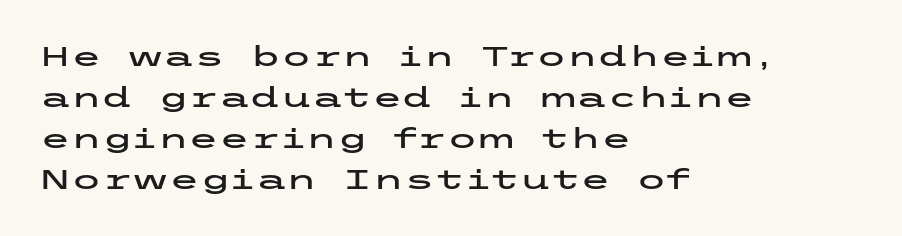
Q: Is the text italic (slanted)? A: No, it is upright.
Q: Is the typeface a serif or a sans-serif typeface? A: Sans-serif.
Q: Is the text underlined? A: No.
Q: How is the paragraph aligned? A: Left-aligned.
Q: Is the spacing between letters normal or unusually wide? A: Normal.
Q: Is the spacing between lines tight, normal or loose? A: Normal.
Q: Width (condensed, normal, or wide)? A: Wide.
Q: Stroke contrast? A: Low.
Q: x-height? A: Medium.
